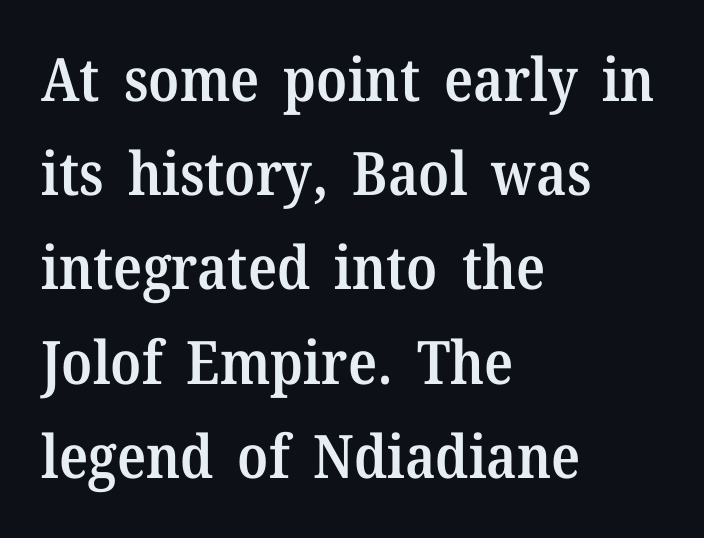
Q: Is the text bold? A: Semi-bold.
Q: Is the text italic (slanted)? A: No, it is upright.
Q: Is the typeface a serif or a sans-serif typeface? A: Serif.
Q: Is the text underlined? A: No.
Q: How is the paragraph aligned? A: Left-aligned.
Q: Is the spacing between letters normal or unusually wide? A: Normal.
Q: Is the spacing between lines tight, normal or loose? A: Normal.
Q: Width (condensed, normal, or wide)? A: Normal.
Q: Stroke contrast? A: Medium.
Q: x-height? A: Medium.
Q: Monospaced? A: No.
